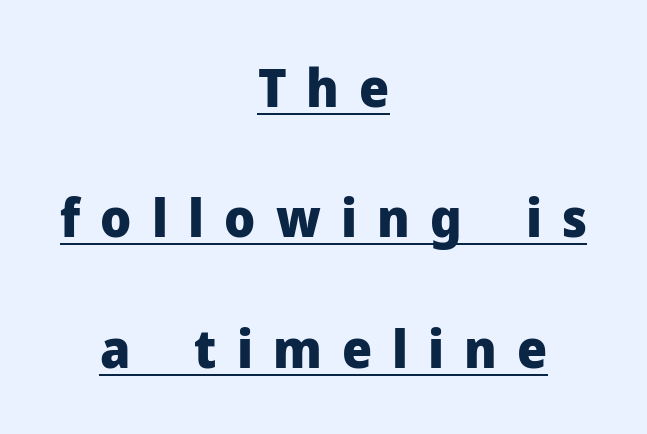
The image shows 53 px heavy sans-serif type, upright; set centered, loose line spacing (2.46x), unusually wide letter spacing (+0.38 em), underlined; low stroke contrast and a medium x-height.
